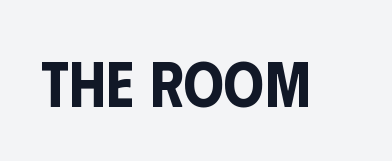
Q: Is the text italic (slanted)? A: No, it is upright.
Q: Is the typeface a serif or a sans-serif typeface? A: Sans-serif.
Q: Is the text underlined? A: No.
Q: Is the spacing between letters normal or unusually wide? A: Normal.
Q: Width (condensed, normal, or wide)? A: Condensed.
Q: Stroke contrast? A: Low.
Q: x-height? A: Large.
Q: Monospaced? A: No.
